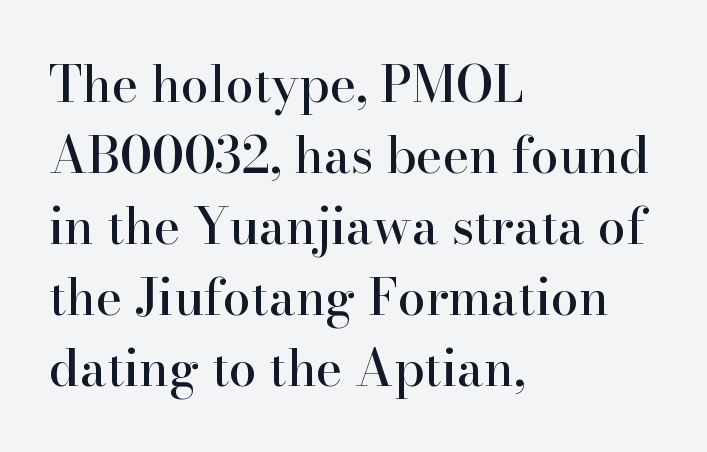
Q: Is the text italic (slanted)? A: No, it is upright.
Q: Is the typeface a serif or a sans-serif typeface? A: Serif.
Q: Is the text underlined? A: No.
Q: How is the paragraph aligned? A: Left-aligned.
Q: Is the spacing between letters normal or unusually wide? A: Normal.
Q: Is the spacing between lines tight, normal or loose? A: Normal.
Q: Width (condensed, normal, or wide)? A: Normal.
Q: Stroke contrast? A: High.
Q: x-height? A: Small.
Q: Monospaced? A: No.
